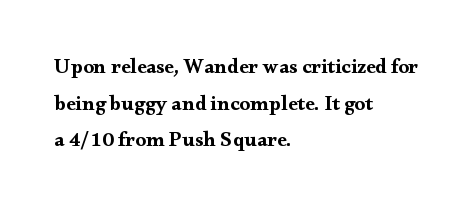
Q: Is the text bold? A: Yes.
Q: Is the text italic (slanted)? A: No, it is upright.
Q: Is the text underlined? A: No.
Q: How is the paragraph aligned? A: Left-aligned.
Q: Is the spacing between letters normal or unusually wide? A: Normal.
